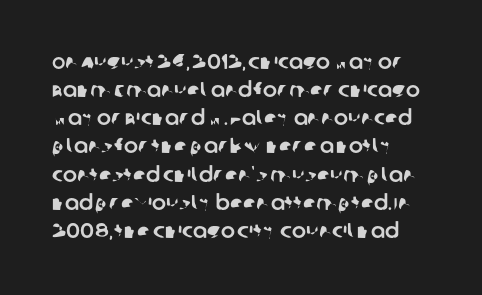
{"underline": "no", "line_spacing": "normal", "line_spacing_ratio": 1.34, "letter_spacing": "normal", "letter_spacing_em": 0.0, "glyph_px": 21}
